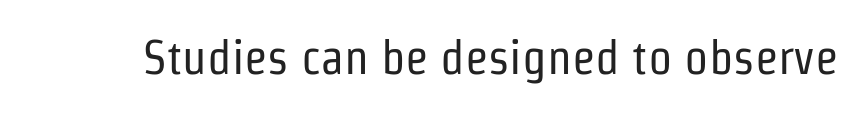
{"serif": "no", "italic": "no", "bold": "no", "weight": "regular", "width": "condensed", "stroke_contrast": "low", "x_height": "medium", "monospaced": "no", "underline": "no", "letter_spacing": "normal", "letter_spacing_em": 0.0, "glyph_px": 48}
